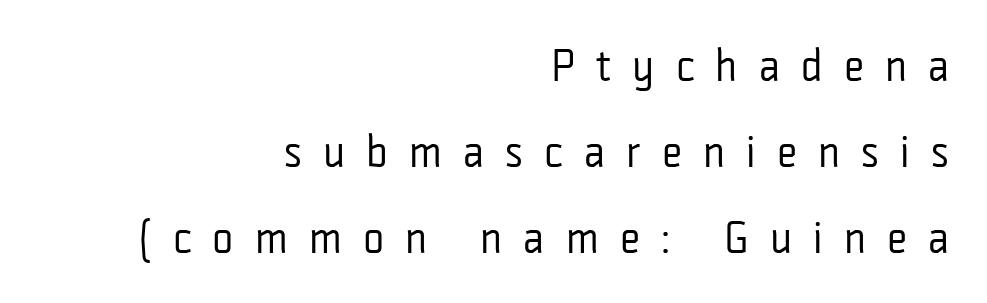
Check where the strokes stop: nothing finishes them off — pure sans. Quick note: underline off. The font sits on the lighter half of the weight spectrum, regular included. A student would call this right alignment; a typographer would say flush right, rag left.
